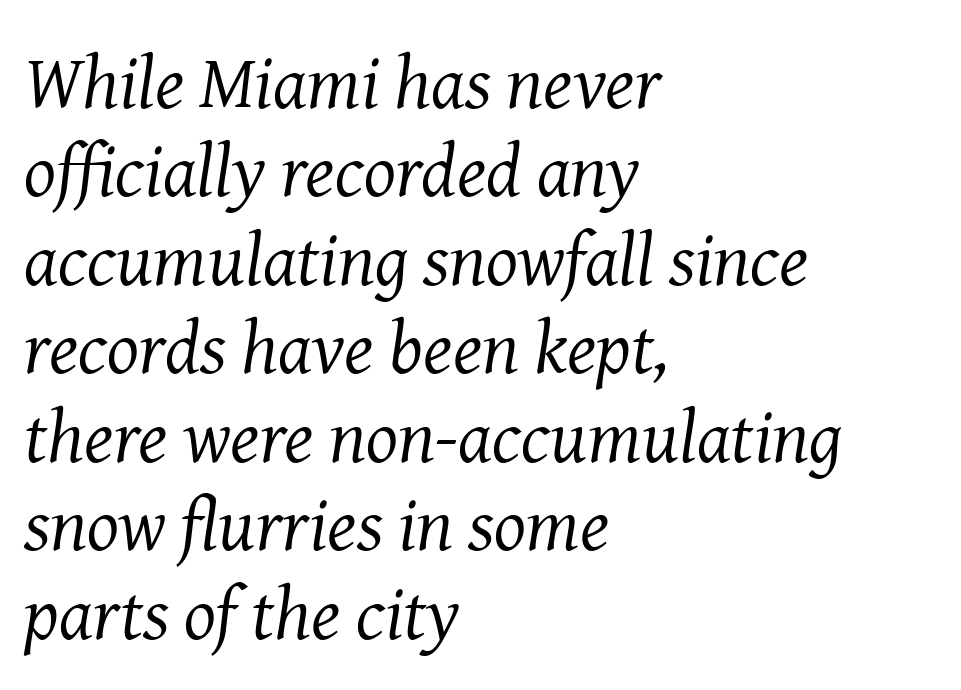
Q: Is the text bold? A: No.
Q: Is the text italic (slanted)? A: Yes, it leans right by about 8 degrees.
Q: Is the typeface a serif or a sans-serif typeface? A: Serif.
Q: Is the text underlined? A: No.
Q: How is the paragraph aligned? A: Left-aligned.
Q: Is the spacing between letters normal or unusually wide? A: Normal.
Q: Width (condensed, normal, or wide)? A: Normal.
Q: Stroke contrast? A: Medium.
Q: x-height? A: Medium.
Q: Monospaced? A: No.
